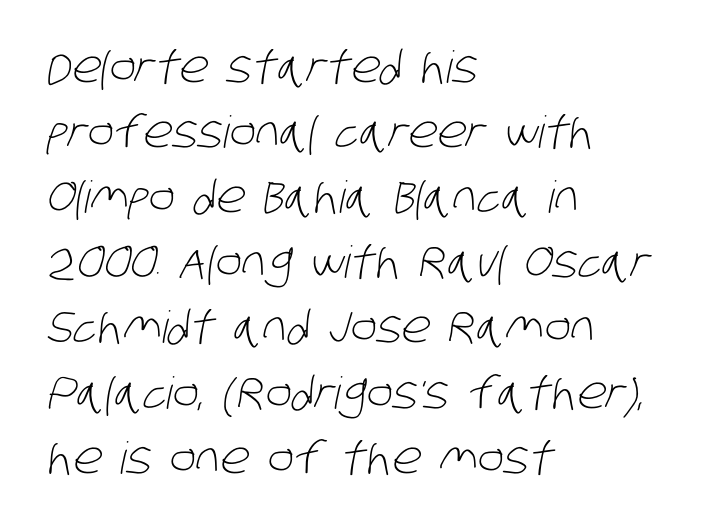
The image shows 44 px light, condensed sans-serif type; set left-aligned, normal line spacing (1.48x), normal letter spacing, not underlined; low stroke contrast and a large x-height.
